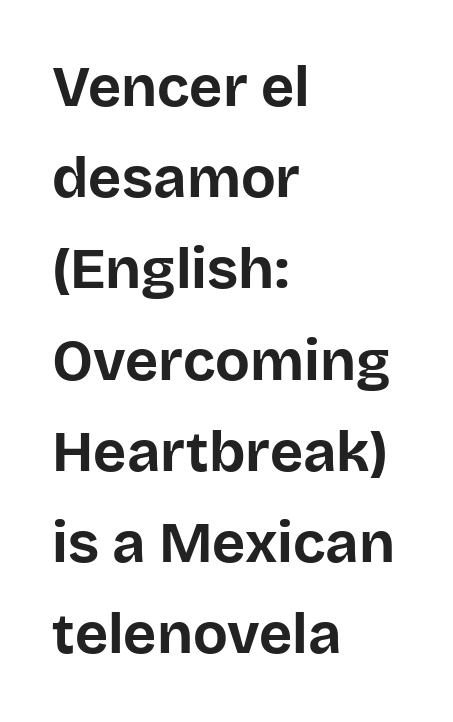
Q: Is the text bold? A: Yes.
Q: Is the text italic (slanted)? A: No, it is upright.
Q: Is the typeface a serif or a sans-serif typeface? A: Sans-serif.
Q: Is the text underlined? A: No.
Q: How is the paragraph aligned? A: Left-aligned.
Q: Is the spacing between letters normal or unusually wide? A: Normal.
Q: Is the spacing between lines tight, normal or loose? A: Normal.
Q: Width (condensed, normal, or wide)? A: Normal.
Q: Stroke contrast? A: Low.
Q: x-height? A: Large.
Q: Monospaced? A: No.
